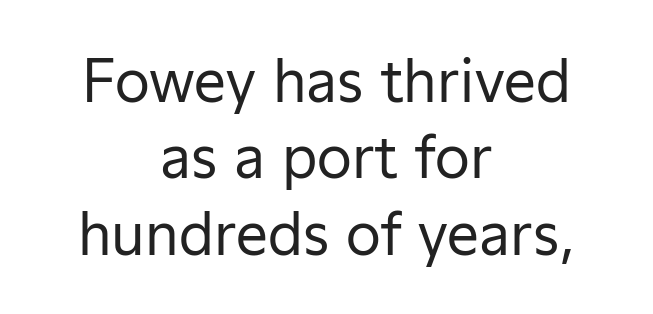
Q: Is the text bold? A: No.
Q: Is the text italic (slanted)? A: No, it is upright.
Q: Is the typeface a serif or a sans-serif typeface? A: Sans-serif.
Q: Is the text underlined? A: No.
Q: How is the paragraph aligned? A: Centered.
Q: Is the spacing between letters normal or unusually wide? A: Normal.
Q: Is the spacing between lines tight, normal or loose? A: Normal.
Q: Width (condensed, normal, or wide)? A: Normal.
Q: Stroke contrast? A: Low.
Q: x-height? A: Medium.
Q: Monospaced? A: No.
